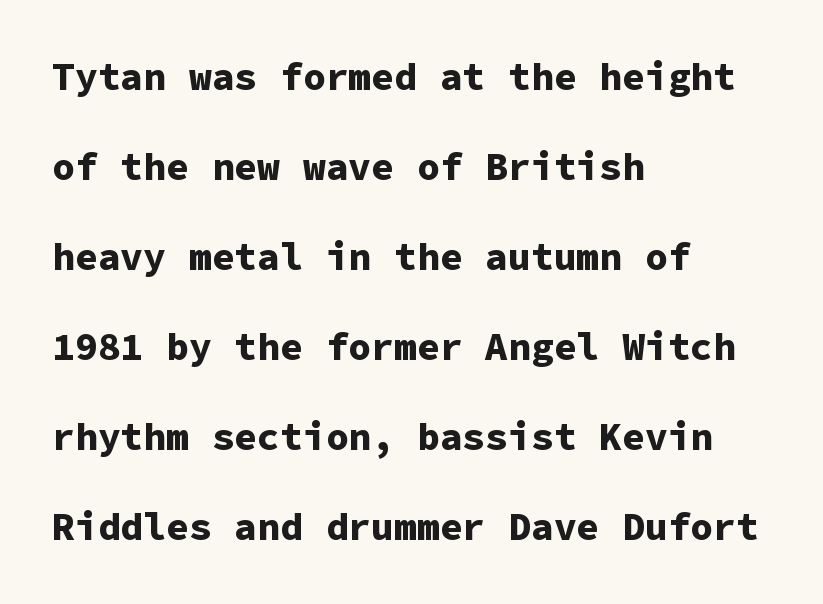
This sample uses an upright cut, with every glyph sitting square on the baseline. Standard letterfit; no display-style spreading of the glyphs. Observe the absence of serifs on each vertical stroke in this sample. Looks like terminal output: every glyph gets an equal slot.
